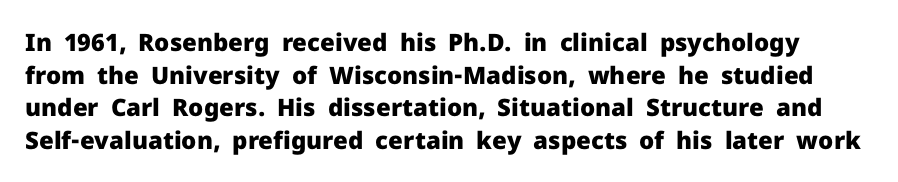
A clean baseline with only descenders dipping below it. Default kerning and tracking; the words read as compact shapes. Compared with typical paragraphs, the rows here are spaced about the same. Weight check: bold — yes, fully. In terms of posture, this sample is upright.
